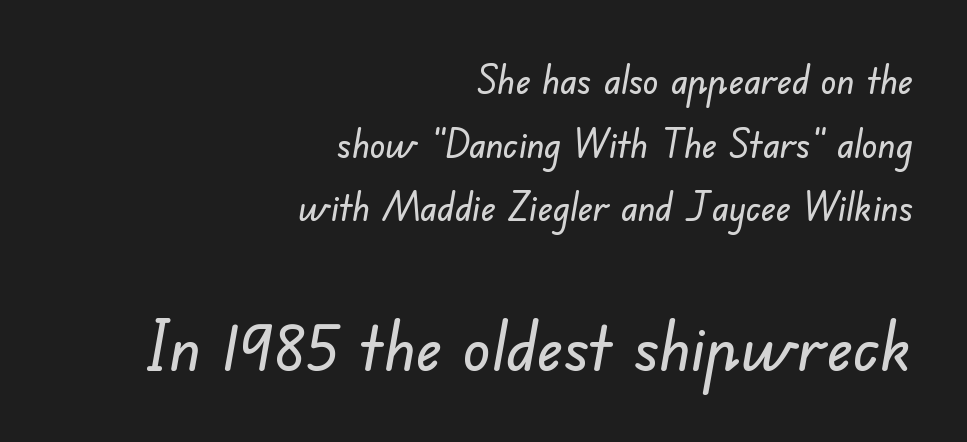
{"serif": "no", "width": "normal", "stroke_contrast": "low", "x_height": "small", "monospaced": "no", "underline": "no", "align": "right", "line_spacing": "normal", "line_spacing_ratio": 1.63, "letter_spacing": "normal", "letter_spacing_em": 0.0, "larger_block": "second", "size_ratio": 1.77, "glyph_px": 69}
